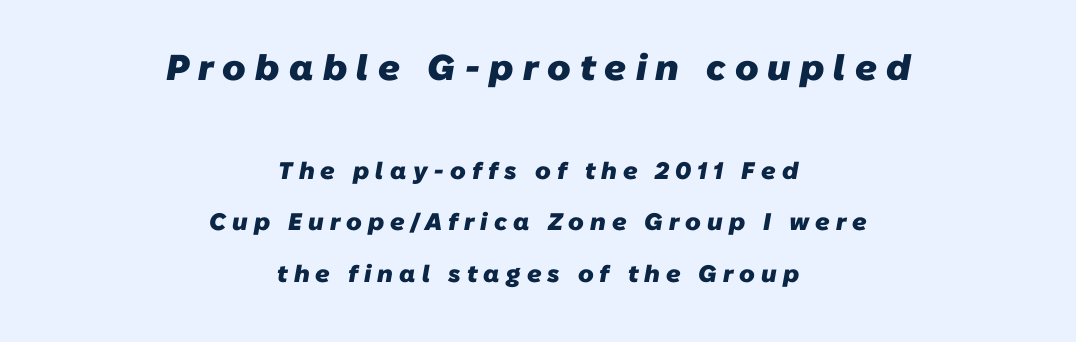
The image shows 36 px heavy sans-serif type; set centered, loose line spacing (2.16x), unusually wide letter spacing (+0.25 em), not underlined; the first (top) block is 1.5x larger; low stroke contrast and a medium x-height.
